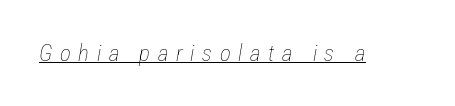
Bold? No — there's no thickening of the strokes. If you drew a line through each stem, it would be angled. This is underlined copy, the kind a proofreader might mark for attention. Compared with typical body copy, the letter spacing here is much looser.
